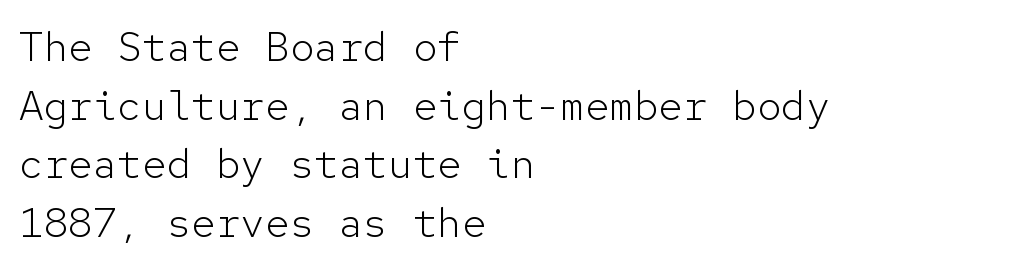
Q: Is the text bold? A: No.
Q: Is the text italic (slanted)? A: No, it is upright.
Q: Is the typeface a serif or a sans-serif typeface? A: Sans-serif.
Q: Is the text underlined? A: No.
Q: How is the paragraph aligned? A: Left-aligned.
Q: Is the spacing between letters normal or unusually wide? A: Normal.
Q: Is the spacing between lines tight, normal or loose? A: Normal.
Q: Width (condensed, normal, or wide)? A: Normal.
Q: Stroke contrast? A: Low.
Q: x-height? A: Medium.
Q: Monospaced? A: Yes.
